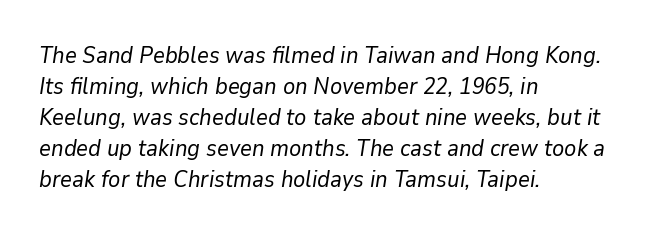
{"italic": "yes", "lean": "right", "slant_degrees": 9, "bold": "no", "underline": "no", "align": "left", "line_spacing": "normal", "line_spacing_ratio": 1.35, "letter_spacing": "normal", "letter_spacing_em": 0.0, "glyph_px": 23}
